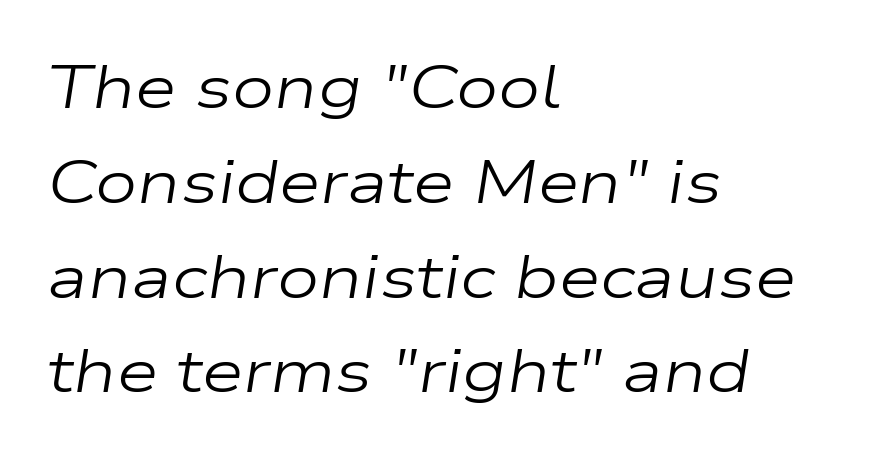
Q: Is the text bold? A: No.
Q: Is the text italic (slanted)? A: Yes, it leans right by about 9 degrees.
Q: Is the text underlined? A: No.
Q: How is the paragraph aligned? A: Left-aligned.
Q: Is the spacing between letters normal or unusually wide? A: Normal.
Q: Is the spacing between lines tight, normal or loose? A: Normal.
Q: Width (condensed, normal, or wide)? A: Wide.
Q: Stroke contrast? A: Low.
Q: x-height? A: Medium.
Q: Monospaced? A: No.
